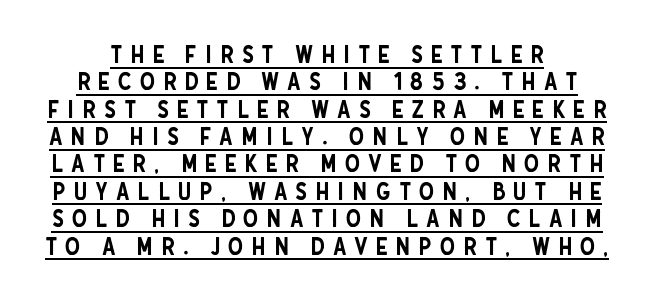
The image shows 24 px text type, upright; set tight line spacing (1.14x), unusually wide letter spacing (+0.33 em), underlined.
